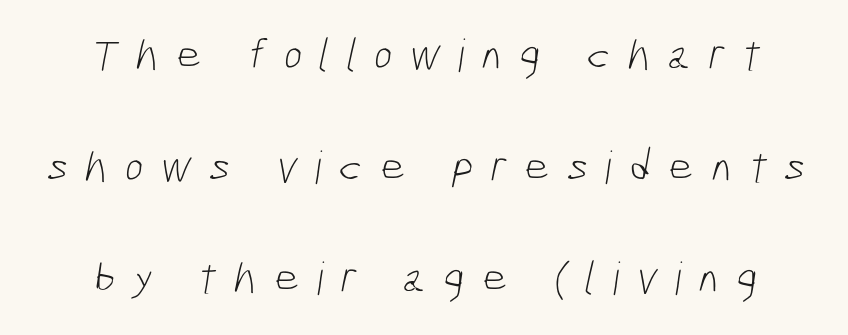
{"serif": "no", "bold": "no", "weight": "light", "width": "condensed", "stroke_contrast": "low", "x_height": "medium", "monospaced": "no", "underline": "no", "line_spacing": "loose", "line_spacing_ratio": 2.48, "letter_spacing": "wide", "letter_spacing_em": 0.37, "glyph_px": 45}
